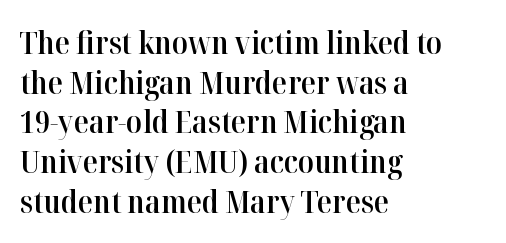
The image shows 31 px semibold serif type, upright; set left-aligned, normal line spacing (1.28x), normal letter spacing, not underlined; high stroke contrast and a medium x-height.
